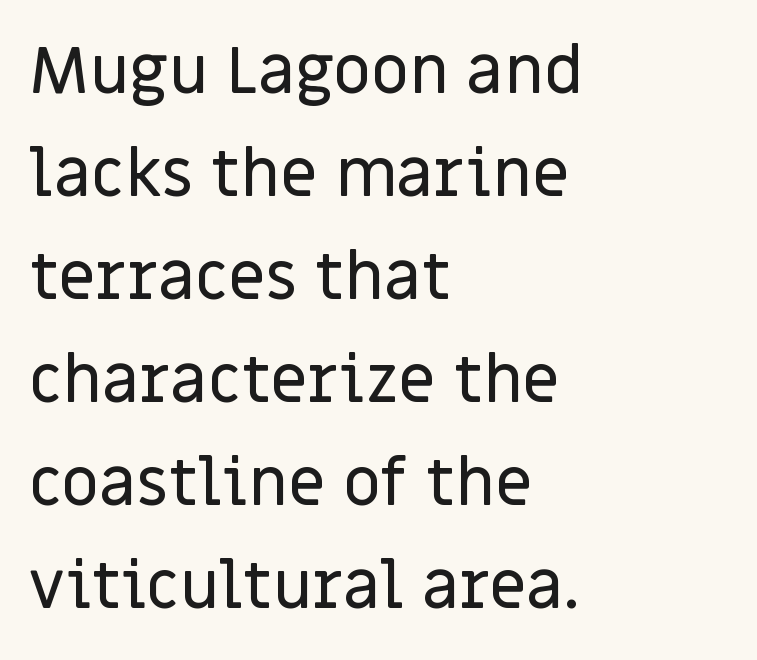
The axis of the letterforms is exactly vertical. Rule under the text: the space is simply empty. A typesetter would label this face a sans. Character widths vary here, with narrow letters taking less room than wide ones.
